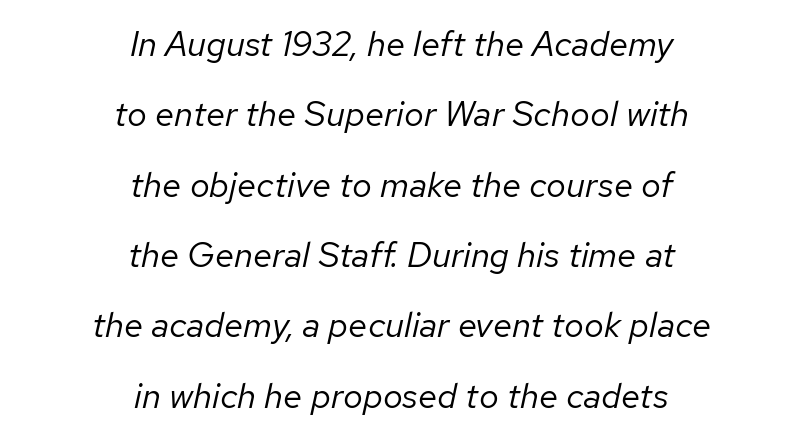
The image shows 35 px regular-weight type, italic (leaning right); set centered, loose line spacing (2.01x), normal letter spacing, not underlined; low stroke contrast and a medium x-height.
